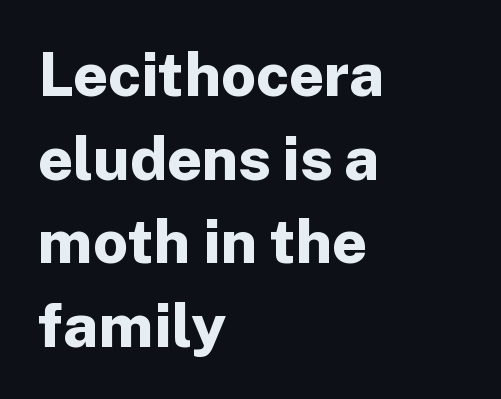
{"serif": "no", "italic": "no", "bold": "yes", "weight": "bold", "width": "normal", "stroke_contrast": "low", "x_height": "medium", "monospaced": "no", "underline": "no", "align": "left", "line_spacing": "normal", "line_spacing_ratio": 1.37, "letter_spacing": "normal", "letter_spacing_em": 0.0, "glyph_px": 61}
